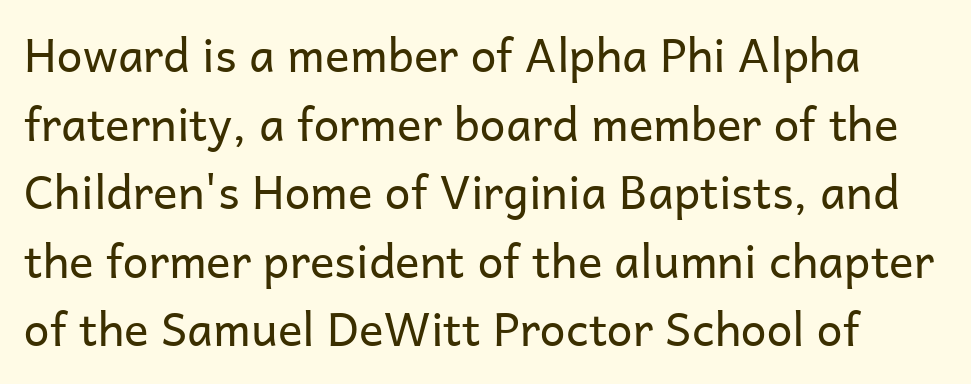
The image shows 46 px regular-weight sans-serif type, upright; set normal line spacing (1.49x), normal letter spacing, not underlined; low stroke contrast and a medium x-height.
